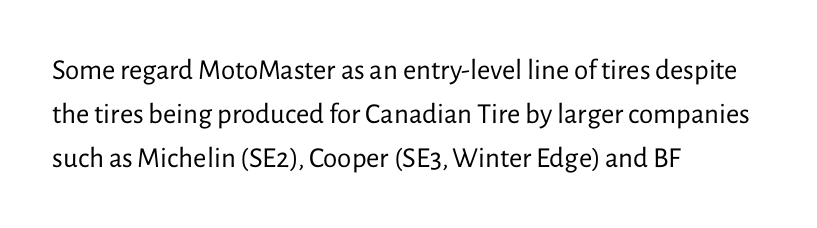
{"serif": "no", "italic": "no", "bold": "no", "weight": "regular", "width": "normal", "stroke_contrast": "low", "x_height": "medium", "monospaced": "no", "underline": "no", "align": "left", "line_spacing": "normal", "line_spacing_ratio": 1.51, "letter_spacing": "normal", "letter_spacing_em": 0.0, "glyph_px": 29}
